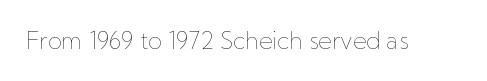
Q: Is the text bold? A: No.
Q: Is the text italic (slanted)? A: No, it is upright.
Q: Is the text underlined? A: No.
Q: Is the spacing between letters normal or unusually wide? A: Normal.
